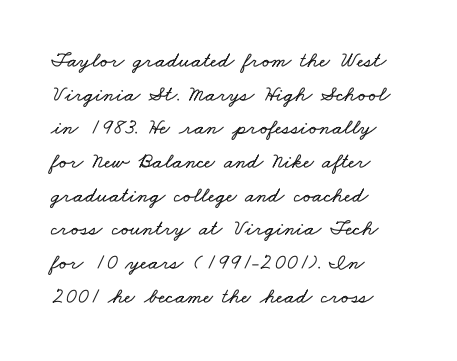
Q: Is the text underlined? A: No.
Q: How is the paragraph aligned? A: Left-aligned.
Q: Is the spacing between letters normal or unusually wide? A: Normal.
Q: Is the spacing between lines tight, normal or loose? A: Normal.
